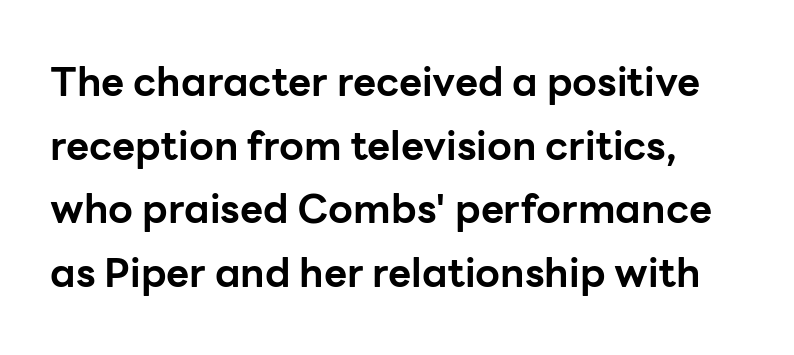
Horizontal bands of white between lines are of average thickness. The tracking reads as untouched default to a designer's eye. A roman cut, with each character standing at attention. A sans-serif font was chosen for this passage. Character widths vary here, with narrow letters taking less room than wide ones. Just letters on the line, the space beneath them empty.
